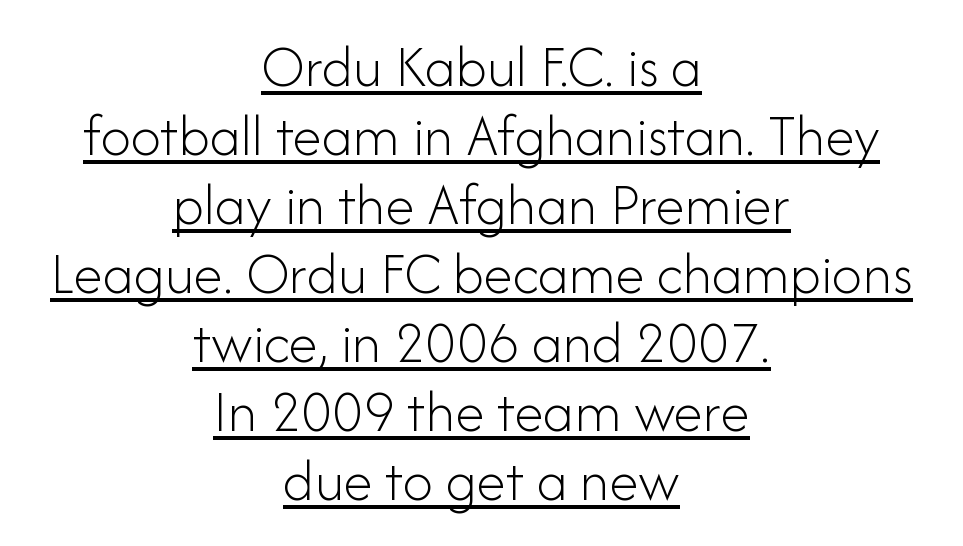
{"serif": "no", "italic": "no", "bold": "no", "weight": "light", "width": "normal", "stroke_contrast": "low", "x_height": "small", "monospaced": "no", "underline": "yes", "align": "center", "line_spacing": "tight", "line_spacing_ratio": 1.15, "letter_spacing": "normal", "letter_spacing_em": 0.0, "glyph_px": 60}
